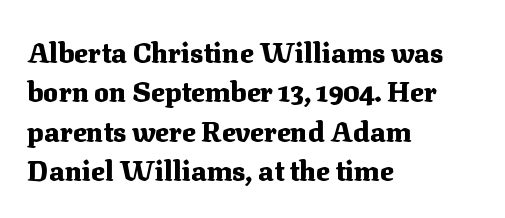
The image shows 28 px heavy serif type, upright; set left-aligned, normal line spacing (1.41x), normal letter spacing, not underlined; medium stroke contrast and a medium x-height.
